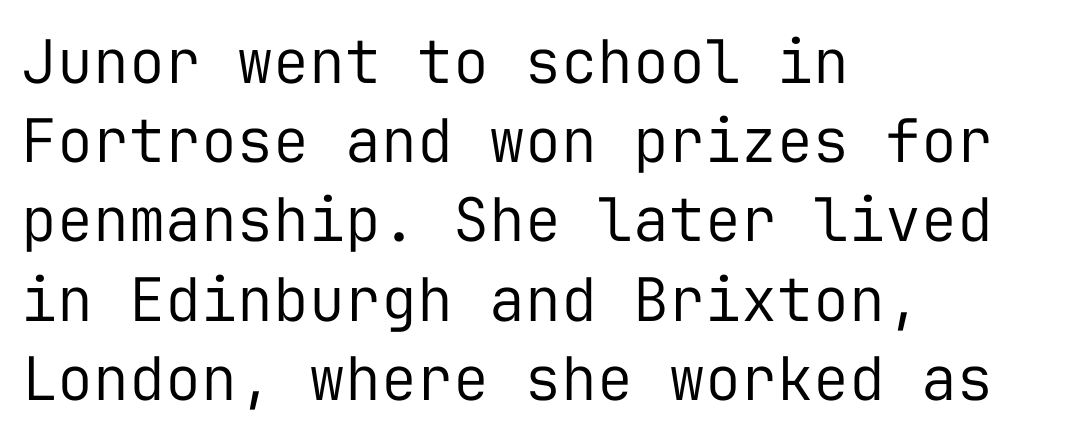
Q: Is the text bold? A: No.
Q: Is the text italic (slanted)? A: No, it is upright.
Q: Is the typeface a serif or a sans-serif typeface? A: Sans-serif.
Q: Is the text underlined? A: No.
Q: How is the paragraph aligned? A: Left-aligned.
Q: Is the spacing between letters normal or unusually wide? A: Normal.
Q: Is the spacing between lines tight, normal or loose? A: Normal.
Q: Width (condensed, normal, or wide)? A: Normal.
Q: Stroke contrast? A: Low.
Q: x-height? A: Medium.
Q: Monospaced? A: Yes.
